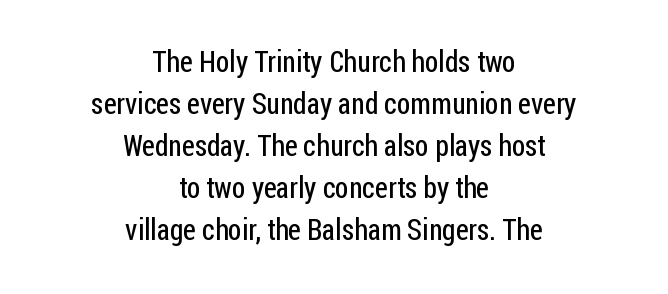
The image shows 29 px regular-weight, condensed sans-serif type, upright; set centered, normal line spacing (1.45x), normal letter spacing, not underlined; low stroke contrast and a medium x-height.
